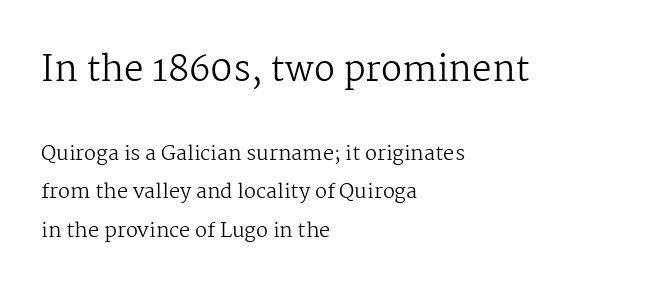
The passage is arranged the way most books set body copy — flush left. Two sizes are in play, and the larger belongs to the first block. The passage shown is typed in a proportional face where columns would drift. The passage shown is not bold in any degree. Regarding serifs, this sample has them.
